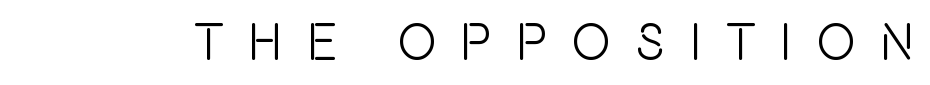
The image shows 52 px condensed sans-serif type, upright; set unusually wide letter spacing (+0.47 em), not underlined; a large x-height.
